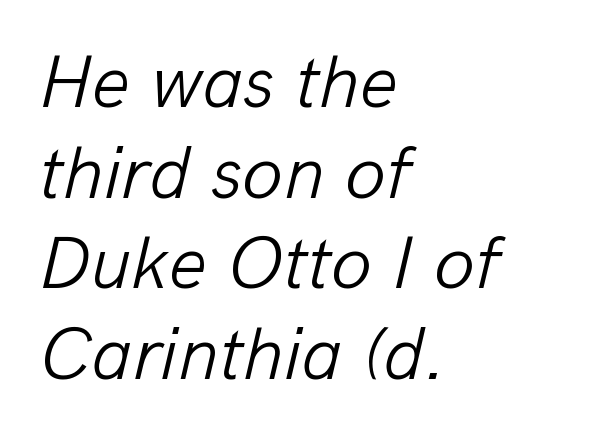
In terms of posture, this sample is oblique. Compared with a centered layout, this one pins lines to the left instead. A light-to-regular cut is what we see here. The zone under the glyphs is completely vacant.
